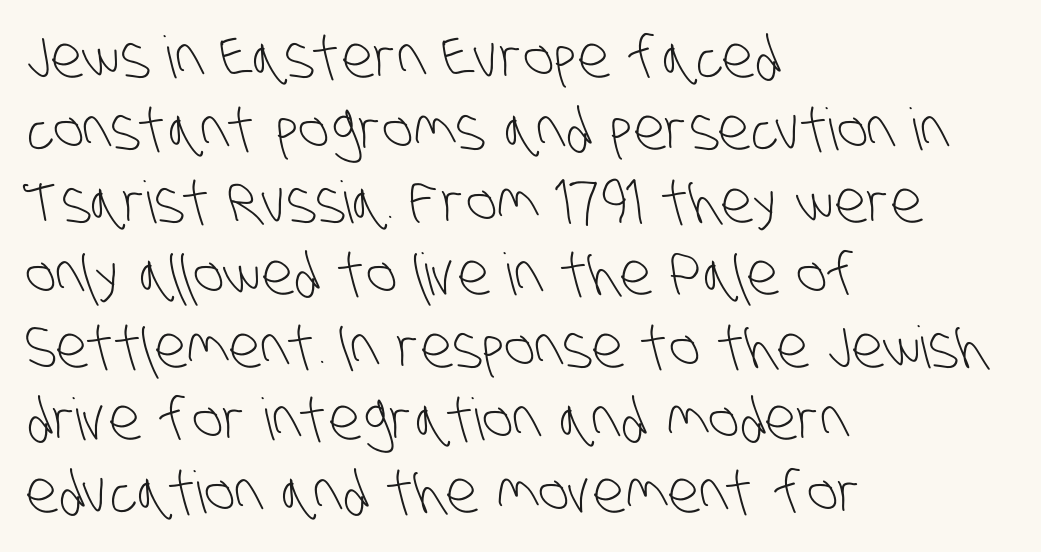
{"serif": "no", "bold": "no", "weight": "light", "width": "condensed", "stroke_contrast": "low", "x_height": "large", "monospaced": "no", "underline": "no", "align": "left", "line_spacing": "normal", "line_spacing_ratio": 1.25, "letter_spacing": "normal", "letter_spacing_em": 0.0, "glyph_px": 58}
